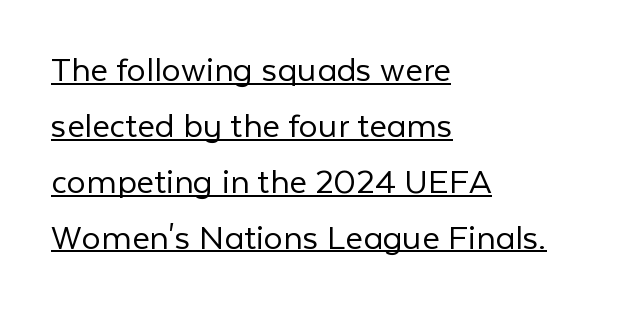
{"serif": "no", "italic": "no", "bold": "no", "weight": "light", "width": "normal", "stroke_contrast": "low", "x_height": "medium", "monospaced": "no", "underline": "yes", "align": "left", "line_spacing": "normal", "line_spacing_ratio": 1.47, "letter_spacing": "normal", "letter_spacing_em": 0.0, "glyph_px": 38}
